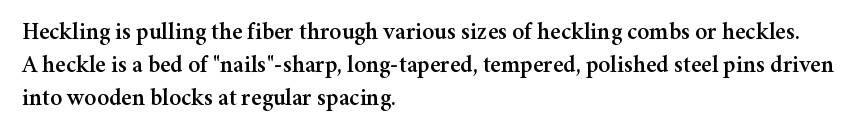
{"italic": "no", "underline": "no", "align": "left", "line_spacing": "normal", "line_spacing_ratio": 1.37, "letter_spacing": "normal", "letter_spacing_em": 0.0, "glyph_px": 24}
